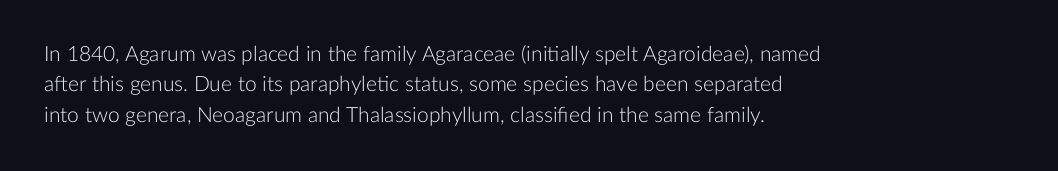
{"italic": "no", "bold": "no", "underline": "no", "align": "left", "line_spacing": "normal", "line_spacing_ratio": 1.45, "letter_spacing": "normal", "letter_spacing_em": 0.0, "glyph_px": 21}
